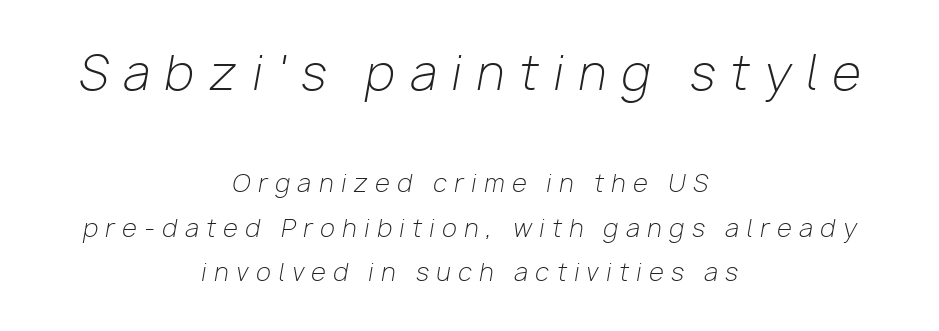
You can tell it's italic because the verticals aren't actually vertical. You could not count columns in this text — the font is proportionally spaced. Unmarked baselines from the first word to the last. The typesetter chose a symmetrical, centered arrangement here.
